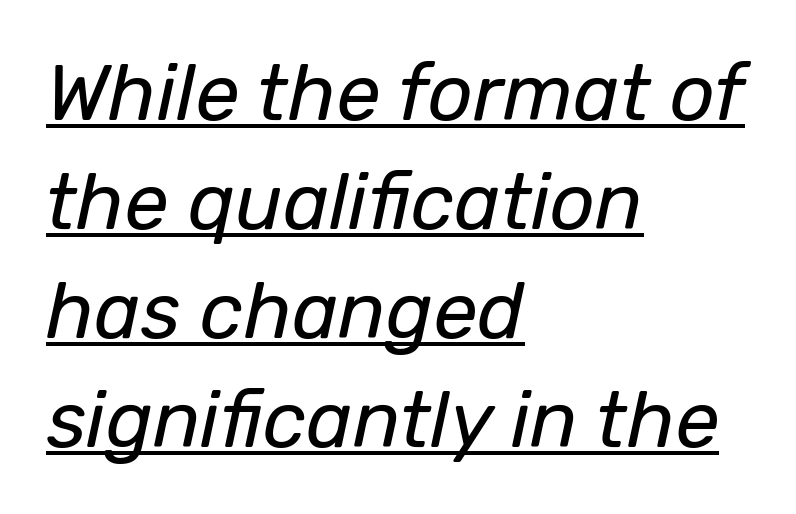
{"italic": "yes", "lean": "right", "slant_degrees": 12, "bold": "no", "weight": "regular", "width": "normal", "stroke_contrast": "low", "x_height": "medium", "monospaced": "no", "underline": "yes", "align": "left", "line_spacing": "normal", "line_spacing_ratio": 1.38, "letter_spacing": "normal", "letter_spacing_em": 0.0, "glyph_px": 79}
